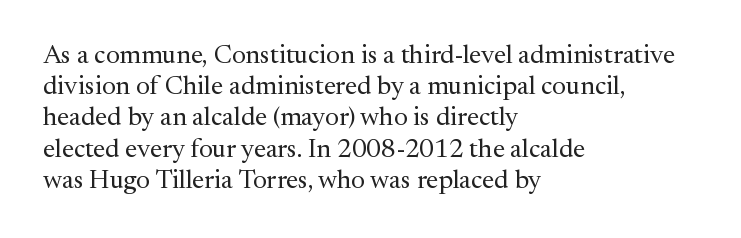
{"italic": "no", "bold": "no", "underline": "no", "align": "left", "line_spacing_ratio": 1.2, "letter_spacing": "normal", "letter_spacing_em": 0.0, "glyph_px": 26}
